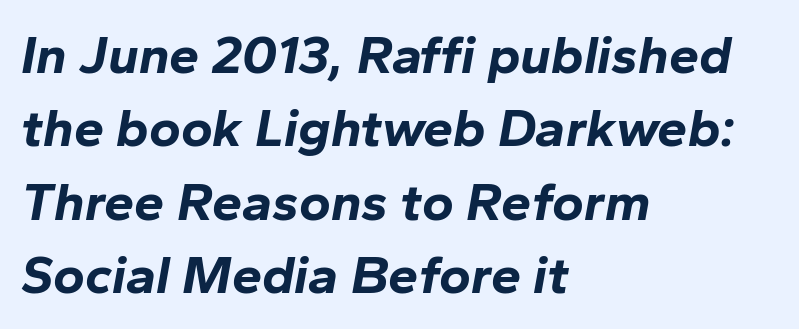
{"italic": "yes", "lean": "right", "slant_degrees": 10, "bold": "yes", "weight": "bold", "width": "normal", "stroke_contrast": "low", "x_height": "medium", "monospaced": "no", "underline": "no", "align": "left", "line_spacing": "normal", "line_spacing_ratio": 1.36, "letter_spacing": "normal", "letter_spacing_em": 0.0, "glyph_px": 54}
